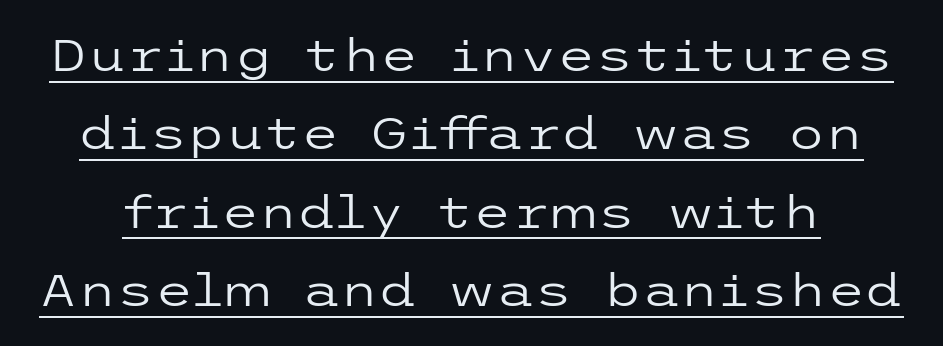
Q: Is the text bold? A: No.
Q: Is the text italic (slanted)? A: No, it is upright.
Q: Is the typeface a serif or a sans-serif typeface? A: Sans-serif.
Q: Is the text underlined? A: Yes.
Q: Is the spacing between letters normal or unusually wide? A: Normal.
Q: Width (condensed, normal, or wide)? A: Wide.
Q: Stroke contrast? A: Low.
Q: x-height? A: Medium.
